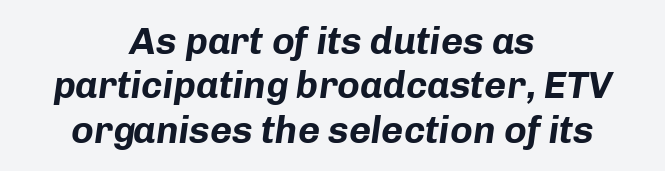
Q: Is the text bold? A: Yes.
Q: Is the text italic (slanted)? A: Yes, it leans right by about 8 degrees.
Q: Is the text underlined? A: No.
Q: How is the paragraph aligned? A: Centered.
Q: Is the spacing between letters normal or unusually wide? A: Normal.
Q: Width (condensed, normal, or wide)? A: Normal.
Q: Stroke contrast? A: Low.
Q: x-height? A: Medium.
Q: Monospaced? A: No.
